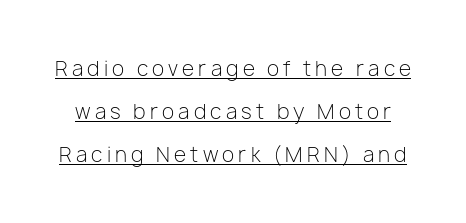
Somebody hit Ctrl+U on this one — the words are underlined. Inter-character spacing is expanded well beyond the font's built-in metrics. Compared with typical paragraphs, the rows here are farther apart. Ordinary non-slanted type is in use.
